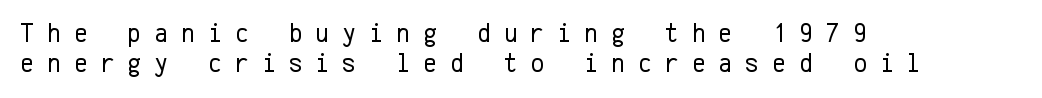
{"italic": "no", "bold": "no", "underline": "no", "align": "left", "line_spacing": "tight", "line_spacing_ratio": 1.1, "letter_spacing": "wide", "letter_spacing_em": 0.47, "glyph_px": 27}
